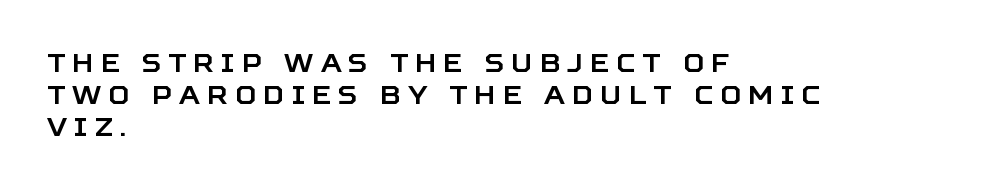
Q: Is the text italic (slanted)? A: No, it is upright.
Q: Is the text underlined? A: No.
Q: How is the paragraph aligned? A: Left-aligned.
Q: Is the spacing between letters normal or unusually wide? A: Unusually wide.
